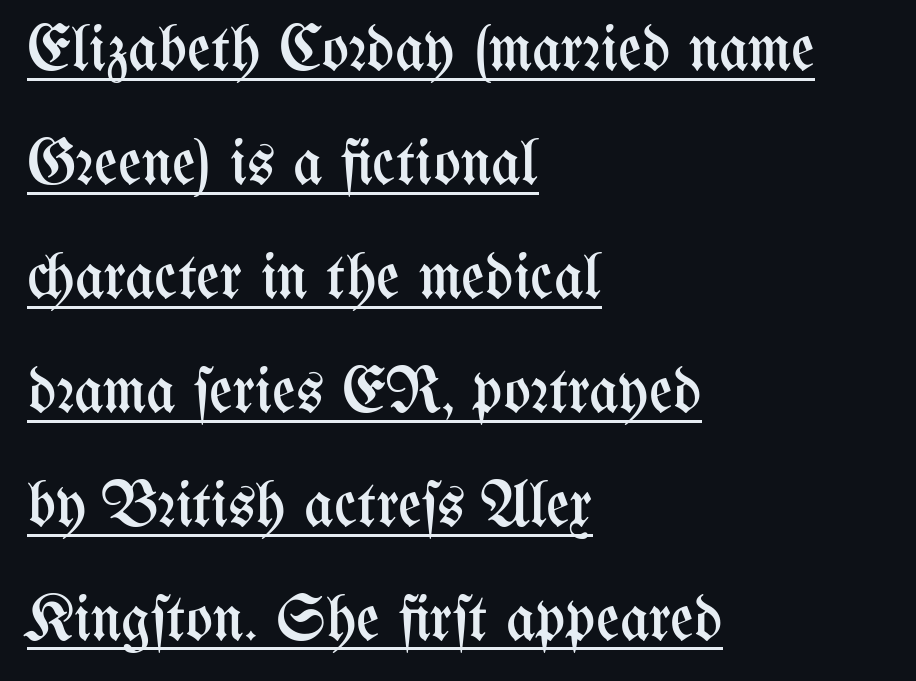
The image shows 64 px regular-weight, condensed type, upright; set left-aligned, line spacing 1.78x, normal letter spacing, underlined; medium stroke contrast and a medium x-height.
